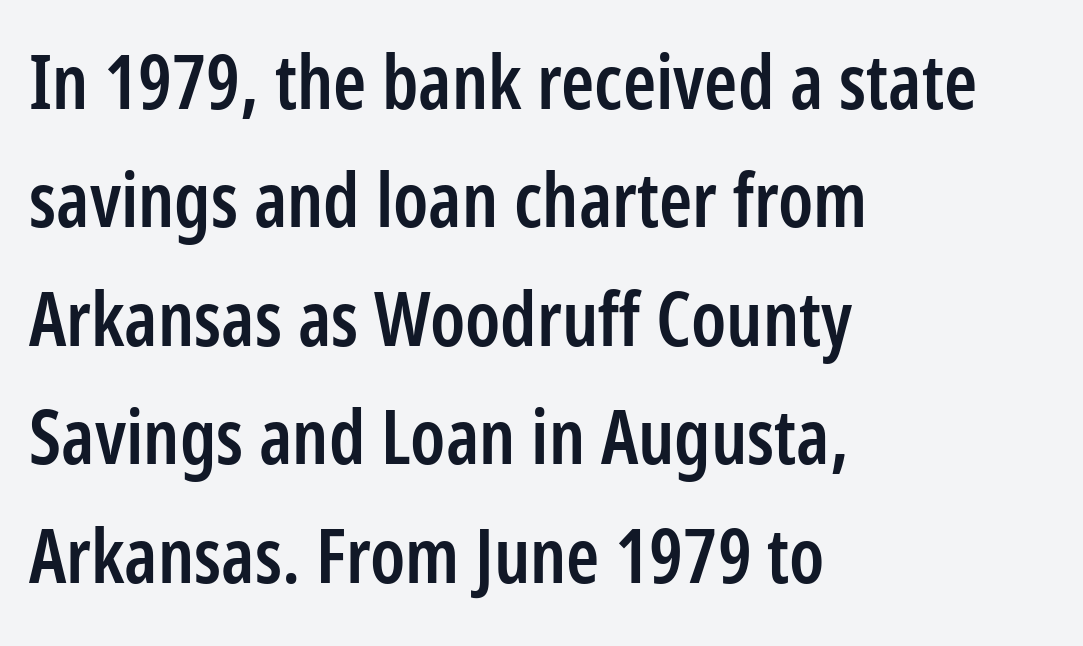
The image shows 75 px semibold, condensed sans-serif type, upright; set left-aligned, normal line spacing (1.58x), normal letter spacing, not underlined; low stroke contrast and a medium x-height.
